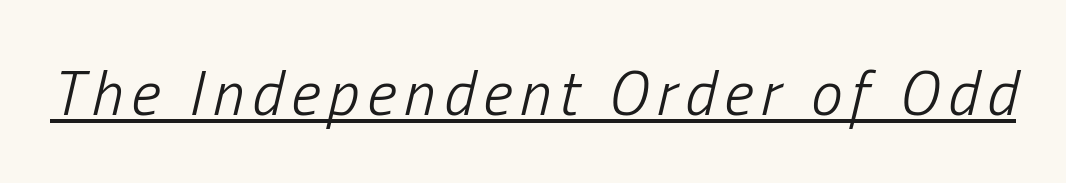
{"italic": "yes", "lean": "right", "slant_degrees": 13, "bold": "no", "weight": "light", "width": "condensed", "stroke_contrast": "low", "x_height": "medium", "monospaced": "no", "underline": "yes", "glyph_px": 63}
